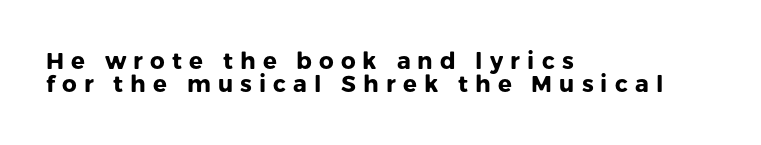
{"italic": "no", "bold": "yes", "underline": "no", "align": "left", "line_spacing": "tight", "line_spacing_ratio": 1.02, "letter_spacing": "wide", "letter_spacing_em": 0.31, "glyph_px": 23}
